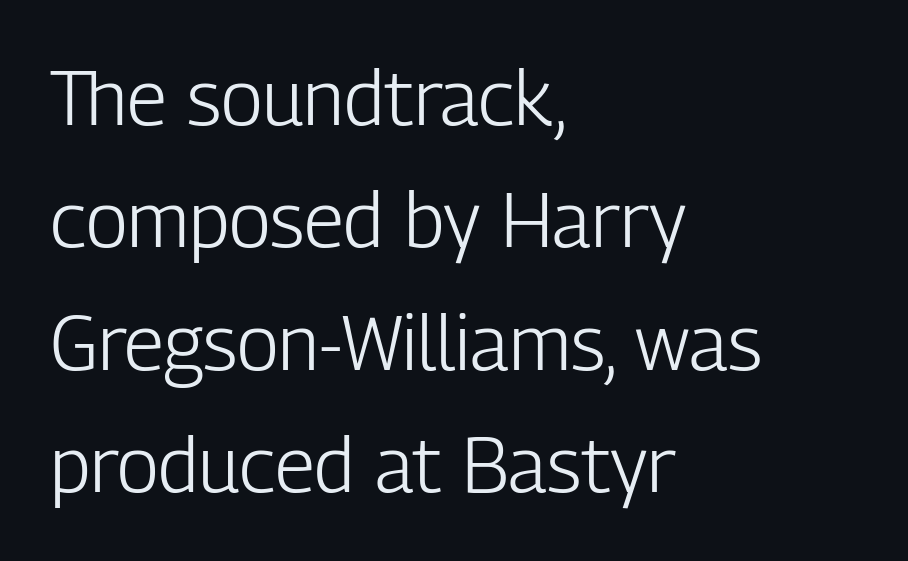
{"serif": "no", "italic": "no", "bold": "no", "weight": "light", "width": "condensed", "stroke_contrast": "low", "x_height": "medium", "monospaced": "no", "underline": "no", "align": "left", "line_spacing": "normal", "line_spacing_ratio": 1.59, "letter_spacing": "normal", "letter_spacing_em": 0.0, "glyph_px": 77}
